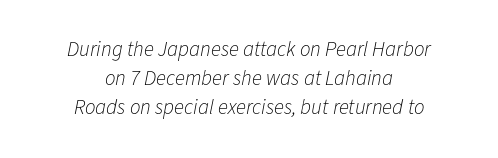
Words appear dense and cohesive because spacing is normal. Leading: standard. Neither beginnings nor endings align; midpoints do. A typesetter would mark this as italic. The typesetting does not lean heavy: it is not bold. The area under the type is left untouched.
